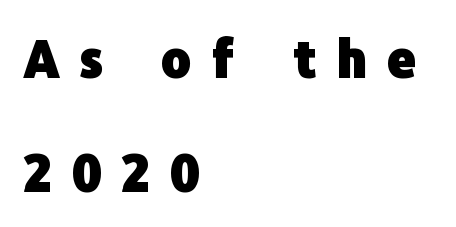
{"serif": "no", "italic": "no", "bold": "yes", "weight": "heavy", "width": "normal", "stroke_contrast": "low", "x_height": "medium", "monospaced": "no", "underline": "no", "align": "left", "line_spacing": "loose", "line_spacing_ratio": 2.23, "letter_spacing": "wide", "letter_spacing_em": 0.39, "glyph_px": 51}
